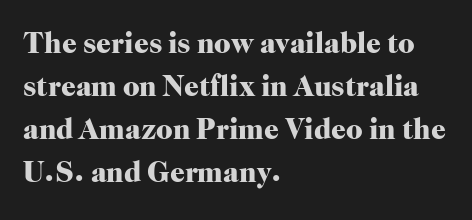
The image shows 29 px heavy serif type, upright; set left-aligned, normal line spacing (1.48x), normal letter spacing, not underlined; high stroke contrast and a medium x-height.
